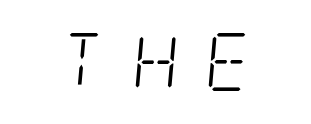
The image shows 58 px light, condensed serif type, italic (leaning right); set unusually wide letter spacing (+0.45 em), not underlined; low stroke contrast and a large x-height.
